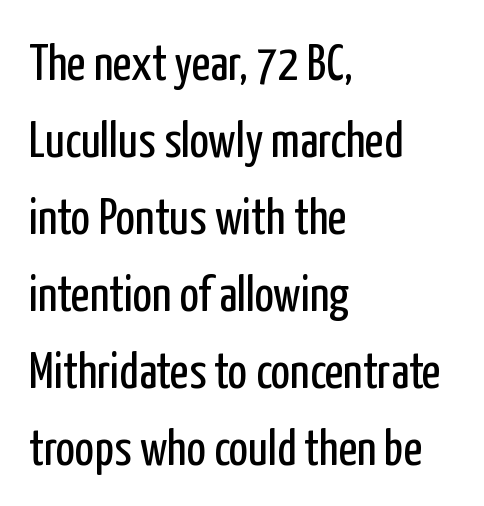
This is sans-serif lettering, the kind often seen on screens and signage. This block has exactly the height ordinary leading produces. The passage shown is typed in a proportional face where columns would drift. Each row of text sits above clean, open space. Is the block centered? No — it sits flush against the left margin. Glyph-to-glyph distance matches everyday printed text.
